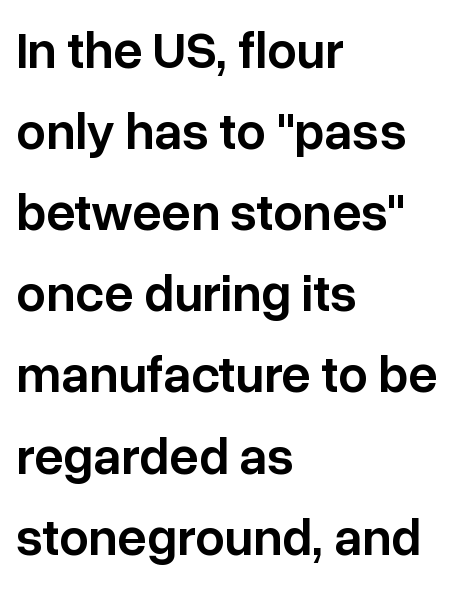
Q: Is the text bold? A: Semi-bold.
Q: Is the text italic (slanted)? A: No, it is upright.
Q: Is the typeface a serif or a sans-serif typeface? A: Sans-serif.
Q: Is the text underlined? A: No.
Q: How is the paragraph aligned? A: Left-aligned.
Q: Is the spacing between letters normal or unusually wide? A: Normal.
Q: Is the spacing between lines tight, normal or loose? A: Normal.
Q: Width (condensed, normal, or wide)? A: Normal.
Q: Stroke contrast? A: Low.
Q: x-height? A: Medium.
Q: Monospaced? A: No.
